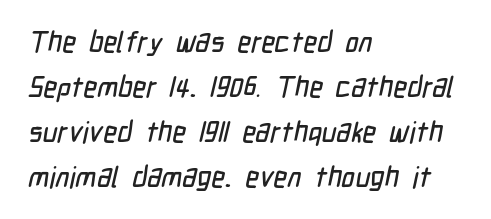
Standard letterfit; no display-style spreading of the glyphs. Every row of glyphs begins at an identical x-position on the left. Examine the stroke ends and you'll find no serifs. A typesetter would call this proportional, since set widths differ per character. These lines sit exactly where default settings would place them. Glance below the letters and you will spot only blank space.
